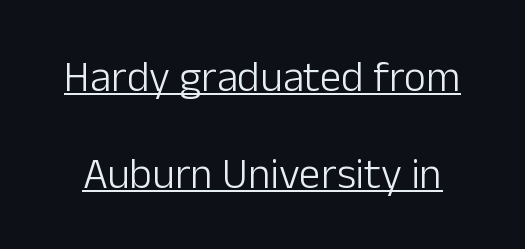
The image shows 43 px light sans-serif type, upright; set loose line spacing (2.25x), normal letter spacing, underlined; low stroke contrast and a medium x-height.
